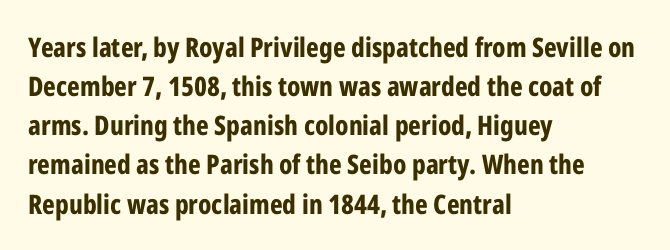
{"italic": "no", "bold": "yes", "underline": "no", "align": "left", "line_spacing": "normal", "line_spacing_ratio": 1.45, "letter_spacing": "normal", "letter_spacing_em": 0.0, "glyph_px": 27}
